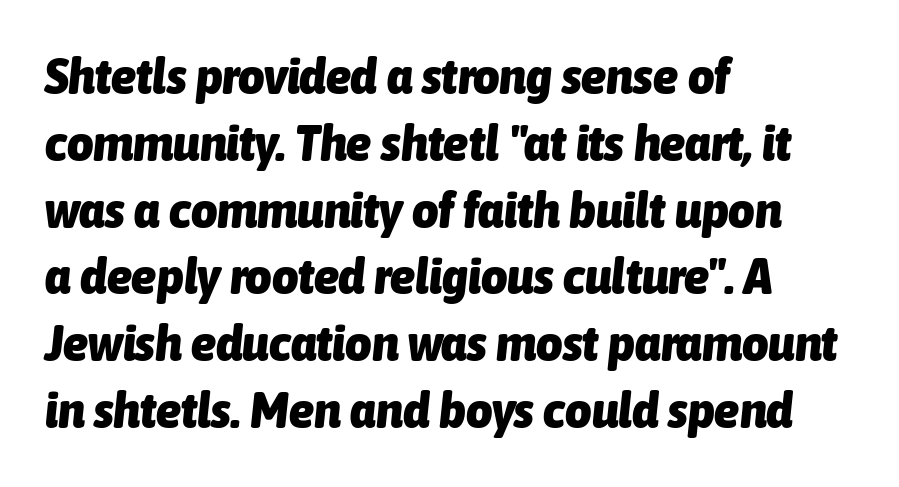
Q: Is the text bold? A: Yes.
Q: Is the text italic (slanted)? A: Yes, it leans right by about 6 degrees.
Q: Is the text underlined? A: No.
Q: How is the paragraph aligned? A: Left-aligned.
Q: Is the spacing between letters normal or unusually wide? A: Normal.
Q: Is the spacing between lines tight, normal or loose? A: Normal.
Q: Width (condensed, normal, or wide)? A: Condensed.
Q: Stroke contrast? A: Low.
Q: x-height? A: Medium.
Q: Monospaced? A: No.
